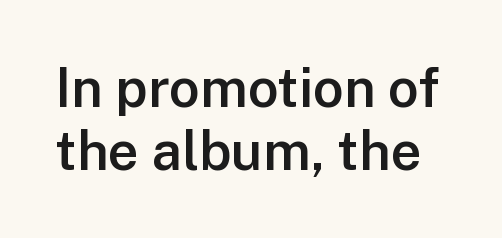
Is the type bold? Partly — it's a semibold, heavier than regular but not fully bold. You could not count columns in this text — the font is proportionally spaced. Words float on clear page, feet unadorned. Grotesque or geometric, the face here clearly has no serifs. Upright lettering throughout. Does extra space separate the letters? No, they use regular spacing.
